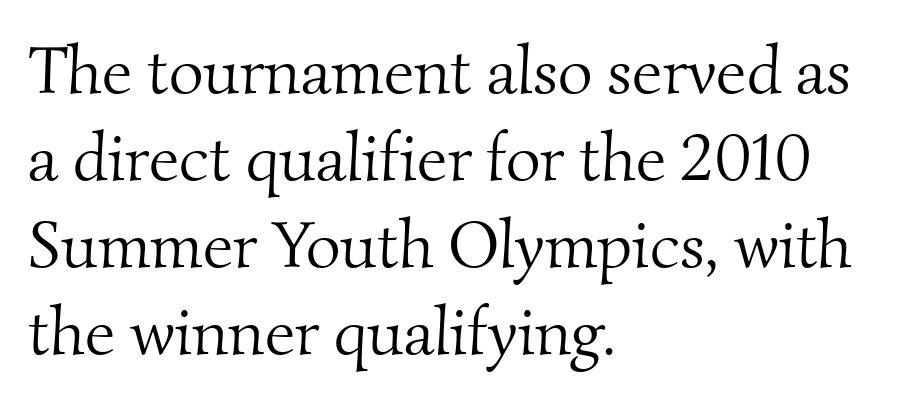
Q: Is the text bold? A: No.
Q: Is the typeface a serif or a sans-serif typeface? A: Serif.
Q: Is the text underlined? A: No.
Q: How is the paragraph aligned? A: Left-aligned.
Q: Is the spacing between letters normal or unusually wide? A: Normal.
Q: Is the spacing between lines tight, normal or loose? A: Normal.
Q: Width (condensed, normal, or wide)? A: Normal.
Q: Stroke contrast? A: Medium.
Q: x-height? A: Small.
Q: Monospaced? A: No.
